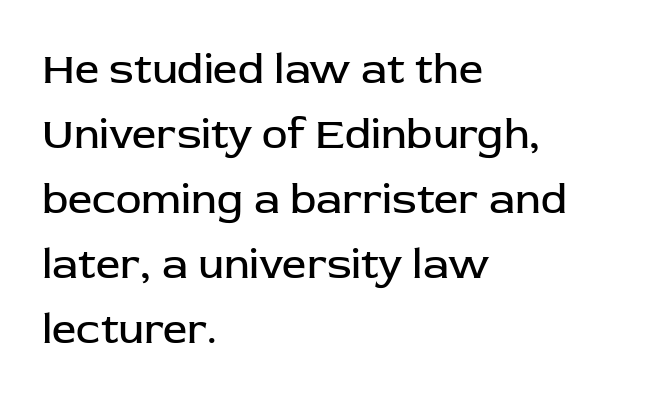
Q: Is the text bold? A: No.
Q: Is the text italic (slanted)? A: No, it is upright.
Q: Is the typeface a serif or a sans-serif typeface? A: Sans-serif.
Q: Is the text underlined? A: No.
Q: How is the paragraph aligned? A: Left-aligned.
Q: Is the spacing between letters normal or unusually wide? A: Normal.
Q: Is the spacing between lines tight, normal or loose? A: Normal.
Q: Width (condensed, normal, or wide)? A: Normal.
Q: Stroke contrast? A: Low.
Q: x-height? A: Medium.
Q: Monospaced? A: No.
